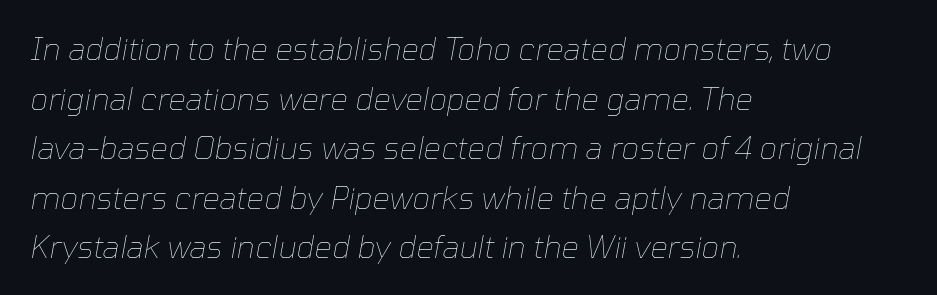
The lettering tilts uniformly, giving the passage an italic look. The letters advance in unequal steps, a hallmark of proportional type. The passage is arranged the way most books set body copy — flush left. A bare baseline throughout the passage. Summary of vertical rhythm: regular, with standard interline spacing.
